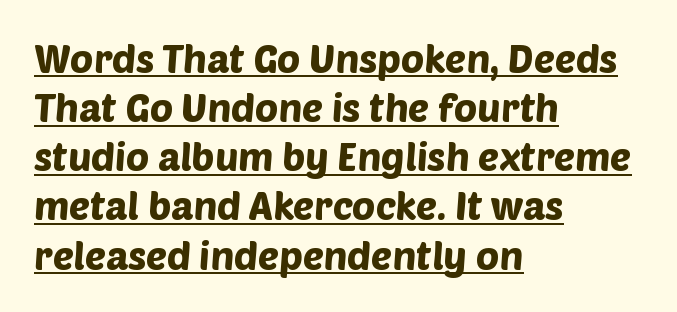
Q: Is the typeface a serif or a sans-serif typeface? A: Sans-serif.
Q: Is the text underlined? A: Yes.
Q: How is the paragraph aligned? A: Left-aligned.
Q: Is the spacing between letters normal or unusually wide? A: Normal.
Q: Is the spacing between lines tight, normal or loose? A: Normal.
Q: Width (condensed, normal, or wide)? A: Normal.
Q: Stroke contrast? A: Low.
Q: x-height? A: Large.
Q: Monospaced? A: No.
